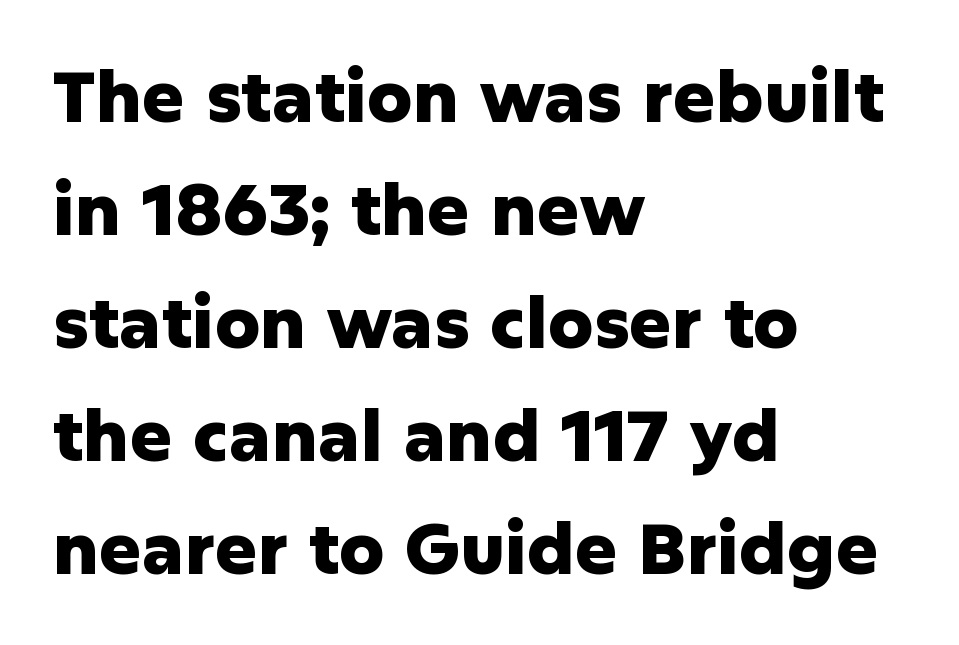
Q: Is the text bold? A: Yes.
Q: Is the text italic (slanted)? A: No, it is upright.
Q: Is the typeface a serif or a sans-serif typeface? A: Sans-serif.
Q: Is the text underlined? A: No.
Q: How is the paragraph aligned? A: Left-aligned.
Q: Is the spacing between letters normal or unusually wide? A: Normal.
Q: Is the spacing between lines tight, normal or loose? A: Normal.
Q: Width (condensed, normal, or wide)? A: Normal.
Q: Stroke contrast? A: Low.
Q: x-height? A: Medium.
Q: Monospaced? A: No.
